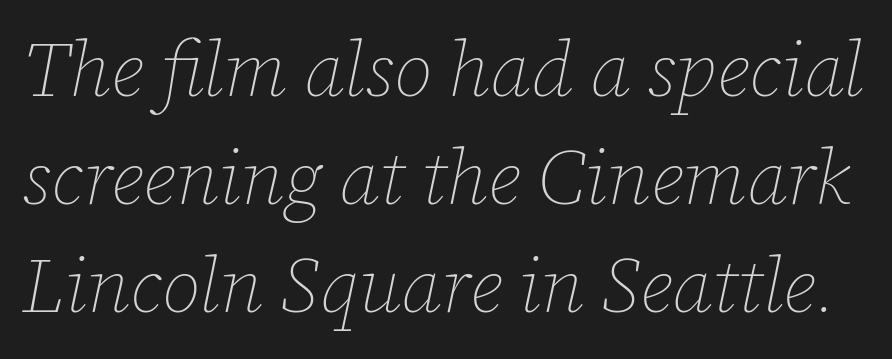
The rendering uses natural spacing where letterforms have individual widths. Vertical stems look standard width or narrower in stroke. The face used here has a pronounced slope to its letters. The lines sit at an ordinary, default distance from one another. Observe the ordinary spacing: letters are neighbours, not strangers.
